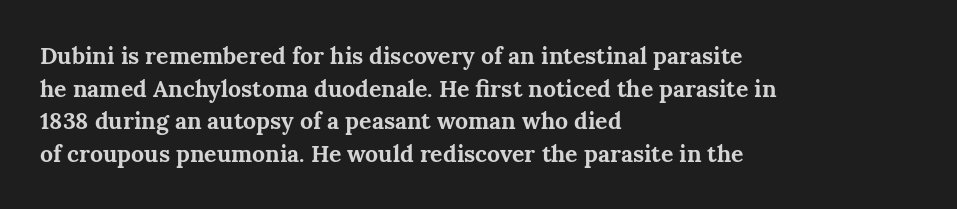
{"italic": "no", "bold": "yes", "underline": "no", "align": "left", "line_spacing": "normal", "line_spacing_ratio": 1.42, "letter_spacing": "normal", "letter_spacing_em": 0.0, "glyph_px": 23}
